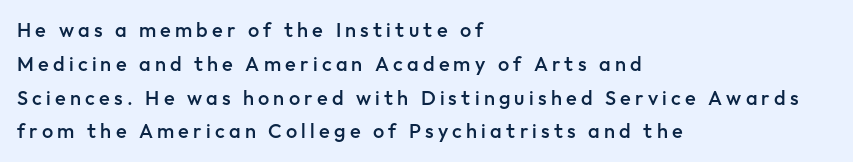
The image shows 20 px text type, upright; set left-aligned, normal line spacing (1.69x), unusually wide letter spacing (+0.21 em), not underlined.
